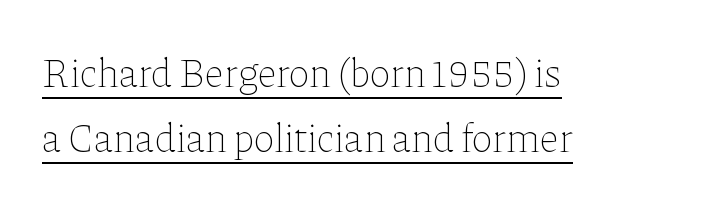
{"italic": "no", "bold": "no", "weight": "thin", "width": "normal", "stroke_contrast": "low", "x_height": "medium", "monospaced": "no", "underline": "yes", "align": "left", "line_spacing": "normal", "line_spacing_ratio": 1.63, "letter_spacing": "normal", "letter_spacing_em": 0.0, "glyph_px": 40}
